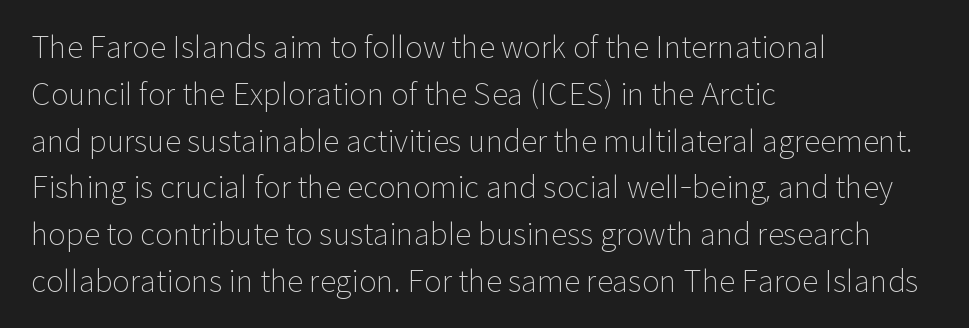
The image shows 30 px light sans-serif type, upright; set left-aligned, normal line spacing (1.56x), normal letter spacing, not underlined; low stroke contrast and a medium x-height.
